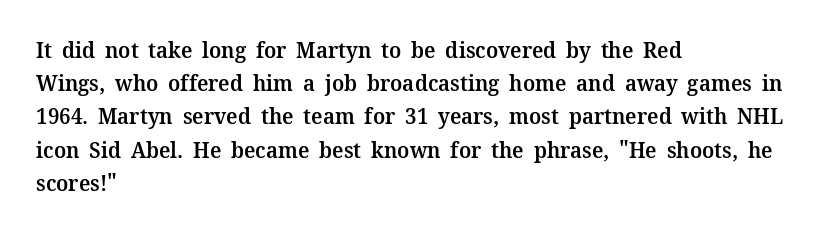
Q: Is the text bold? A: Semi-bold.
Q: Is the text italic (slanted)? A: No, it is upright.
Q: Is the text underlined? A: No.
Q: How is the paragraph aligned? A: Left-aligned.
Q: Is the spacing between letters normal or unusually wide? A: Normal.
Q: Is the spacing between lines tight, normal or loose? A: Normal.
